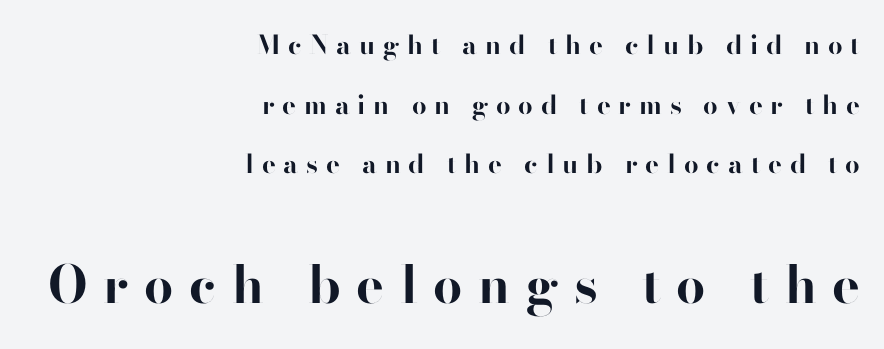
Is the letter spacing exaggerated? Yes — the characters are pushed far apart. Horizontal alignment here is rightward, an uncommon choice for prose. The face used here is a sans, in the tradition of grotesques and geometrics. Think of a printed novel: that variable character pitch is what you see here. Posture: straight, roman, zero tilt.
